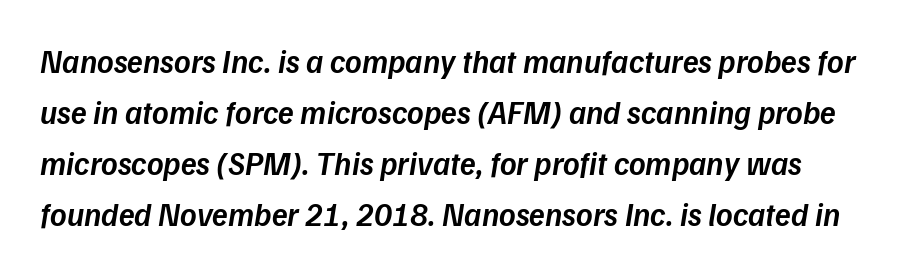
Q: Is the text bold? A: Semi-bold.
Q: Is the text italic (slanted)? A: Yes, it leans right by about 9 degrees.
Q: Is the text underlined? A: No.
Q: Is the spacing between letters normal or unusually wide? A: Normal.
Q: Is the spacing between lines tight, normal or loose? A: Normal.
Q: Width (condensed, normal, or wide)? A: Normal.
Q: Stroke contrast? A: Low.
Q: x-height? A: Medium.
Q: Monospaced? A: No.
